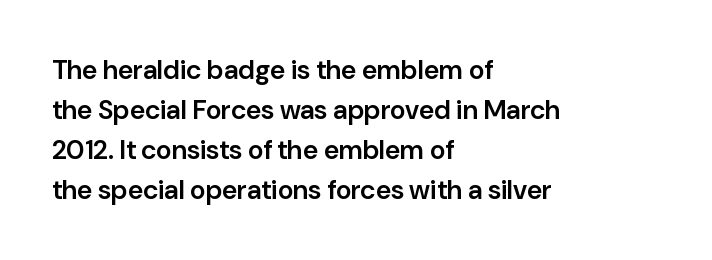
Type without underlining. The passage shown stacks its lines at a standard gap. This rendering uses left alignment, leaving the right contour irregular. Here the glyphs are tracked normally, forming tight word shapes.
